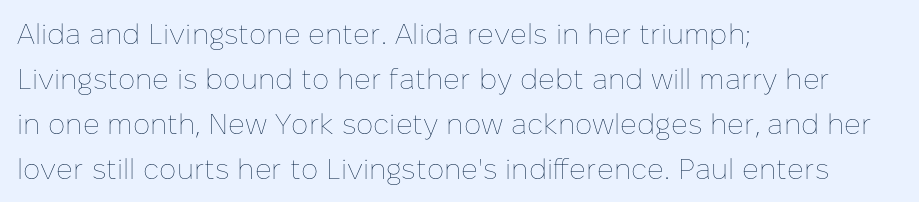
{"italic": "no", "bold": "no", "weight": "thin", "width": "normal", "stroke_contrast": "low", "x_height": "medium", "monospaced": "no", "underline": "no", "align": "left", "line_spacing": "normal", "line_spacing_ratio": 1.55, "letter_spacing": "normal", "letter_spacing_em": 0.0, "glyph_px": 29}
